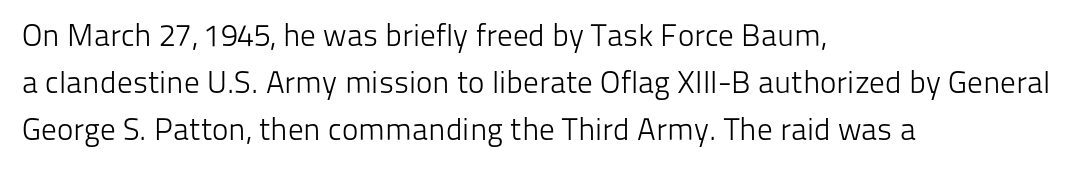
Unlike italic type, these characters show no tilt at all. Evenly set lines give the paragraph a standard silhouette. The space beneath each line is pristine and unruled. Here the designer chose a conventional face with non-uniform glyph widths. On a weight scale, this lands at 450 or below. Standard letterfit; no display-style spreading of the glyphs.
